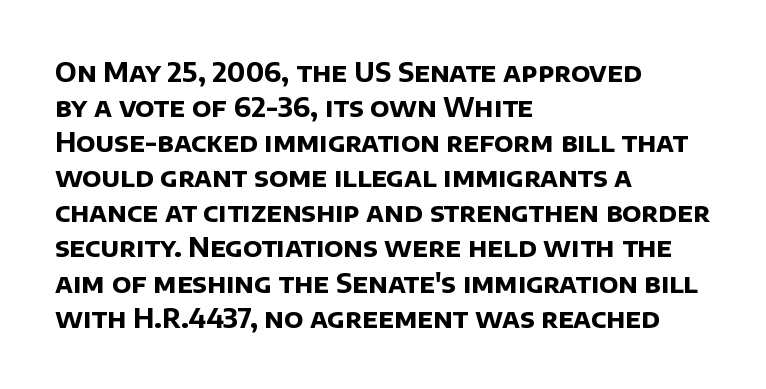
{"bold": "yes", "underline": "no", "align": "left", "line_spacing": "normal", "line_spacing_ratio": 1.35, "letter_spacing": "normal", "letter_spacing_em": 0.0, "glyph_px": 26}
